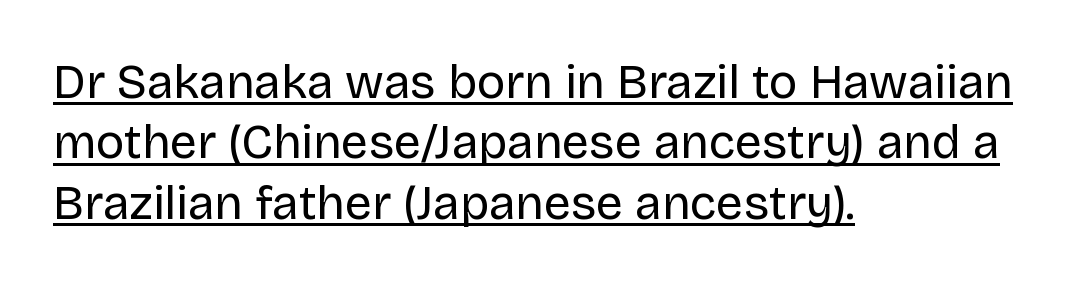
{"serif": "no", "italic": "no", "bold": "no", "weight": "regular", "width": "normal", "stroke_contrast": "low", "x_height": "large", "monospaced": "no", "underline": "yes", "align": "left", "line_spacing": "normal", "line_spacing_ratio": 1.26, "letter_spacing": "normal", "letter_spacing_em": 0.0, "glyph_px": 48}
